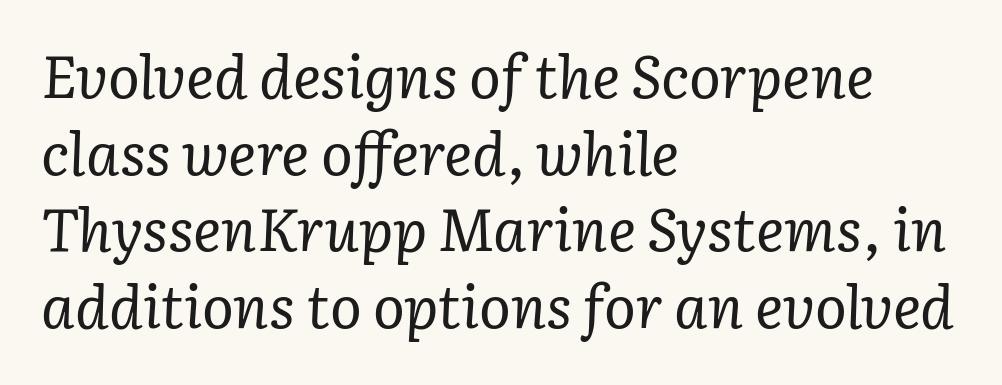
Q: Is the text bold? A: No.
Q: Is the text italic (slanted)? A: Yes, it leans right by about 3 degrees.
Q: Is the typeface a serif or a sans-serif typeface? A: Serif.
Q: Is the text underlined? A: No.
Q: How is the paragraph aligned? A: Left-aligned.
Q: Is the spacing between letters normal or unusually wide? A: Normal.
Q: Is the spacing between lines tight, normal or loose? A: Normal.
Q: Width (condensed, normal, or wide)? A: Normal.
Q: Stroke contrast? A: Low.
Q: x-height? A: Medium.
Q: Monospaced? A: No.
